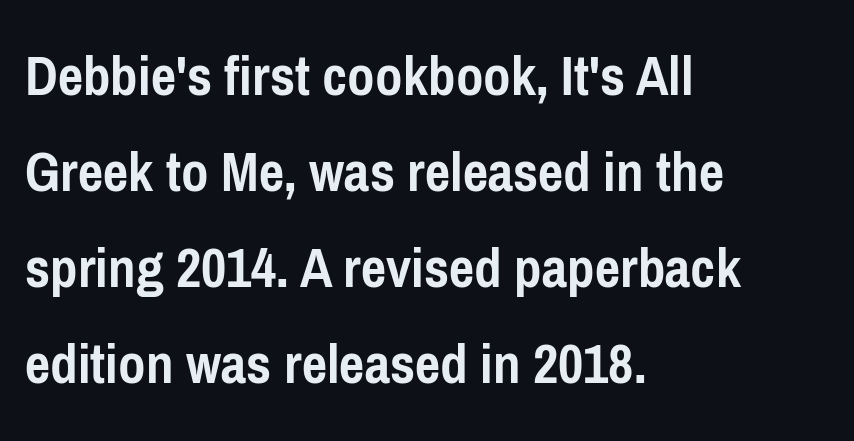
Q: Is the text bold? A: Yes.
Q: Is the text italic (slanted)? A: No, it is upright.
Q: Is the typeface a serif or a sans-serif typeface? A: Sans-serif.
Q: Is the text underlined? A: No.
Q: How is the paragraph aligned? A: Left-aligned.
Q: Is the spacing between letters normal or unusually wide? A: Normal.
Q: Is the spacing between lines tight, normal or loose? A: Normal.
Q: Width (condensed, normal, or wide)? A: Condensed.
Q: Stroke contrast? A: Low.
Q: x-height? A: Medium.
Q: Monospaced? A: No.
